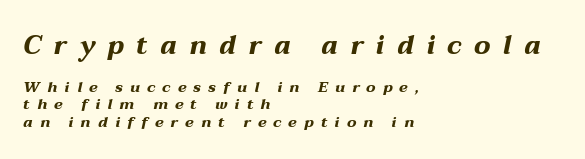
The image shows 26 px bold type, italic (leaning right); set left-aligned, line spacing 1.16x, unusually wide letter spacing (+0.47 em), not underlined; the first (top) block is 1.73x larger.
